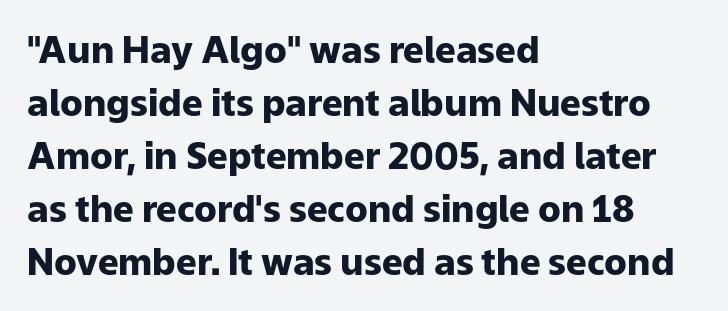
Spacing verdict: proportional, widths tailored to each character. You'd pick this weight for a headline — it's a proper bold. In terms of letterspacing, this is plain default setting. No feet cap the strokes, marking this as sans-serif type. Ordinary non-slanted type is in use.
